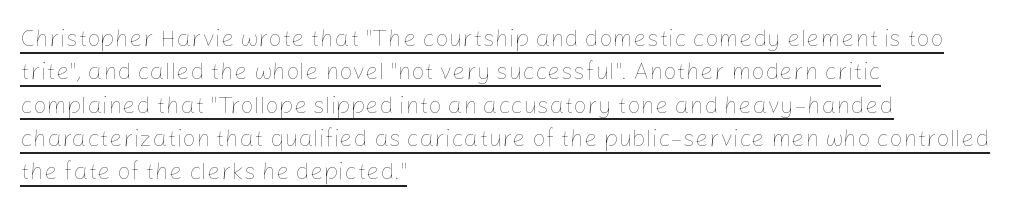
Emphasis is given by a line drawn under the lettering. The text block is weighted toward the left margin, trailing off unevenly rightward. These lines sit exactly where default settings would place them. This is roman type, the default non-slanted kind.
